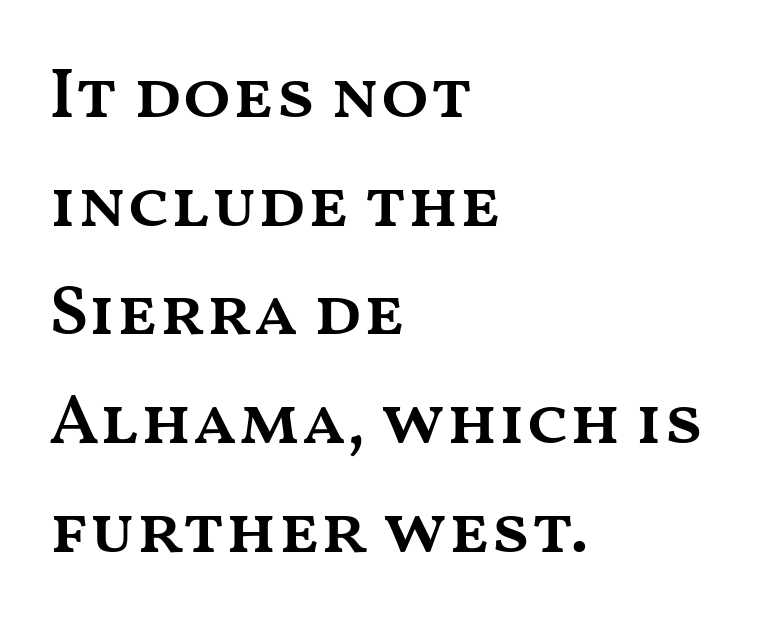
The image shows 71 px semibold, wide type, upright; set left-aligned, normal line spacing (1.53x), normal letter spacing, not underlined; medium stroke contrast and a medium x-height.
